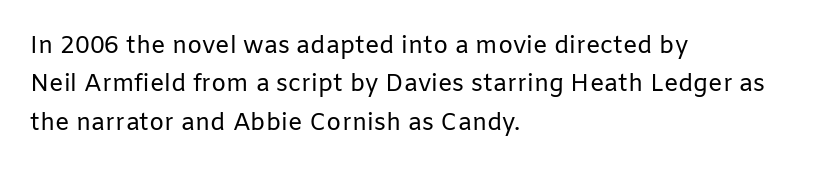
Q: Is the text bold? A: No.
Q: Is the text italic (slanted)? A: No, it is upright.
Q: Is the text underlined? A: No.
Q: How is the paragraph aligned? A: Left-aligned.
Q: Is the spacing between letters normal or unusually wide? A: Normal.
Q: Is the spacing between lines tight, normal or loose? A: Normal.
